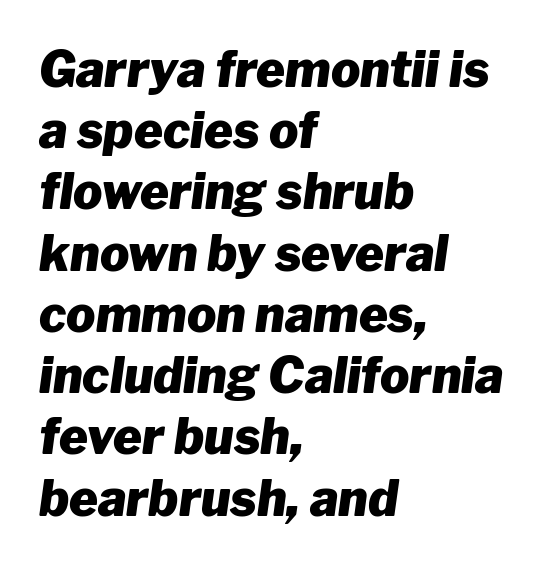
{"italic": "yes", "lean": "right", "slant_degrees": 8, "bold": "yes", "weight": "heavy", "width": "normal", "stroke_contrast": "low", "x_height": "medium", "monospaced": "no", "underline": "no", "align": "left", "line_spacing": "normal", "line_spacing_ratio": 1.25, "letter_spacing": "normal", "letter_spacing_em": 0.0, "glyph_px": 49}
